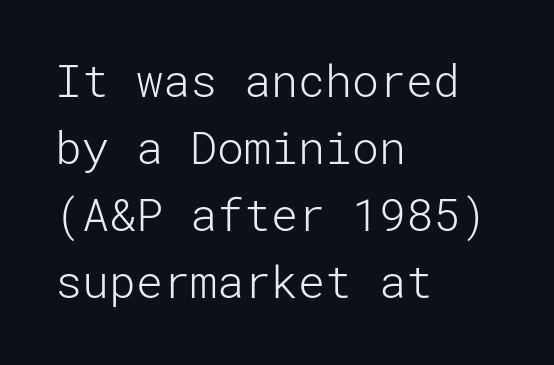
{"serif": "no", "italic": "no", "bold": "no", "weight": "light", "width": "normal", "stroke_contrast": "low", "x_height": "medium", "underline": "no", "align": "left", "line_spacing": "normal", "line_spacing_ratio": 1.49, "letter_spacing": "normal", "letter_spacing_em": 0.0, "glyph_px": 45}
